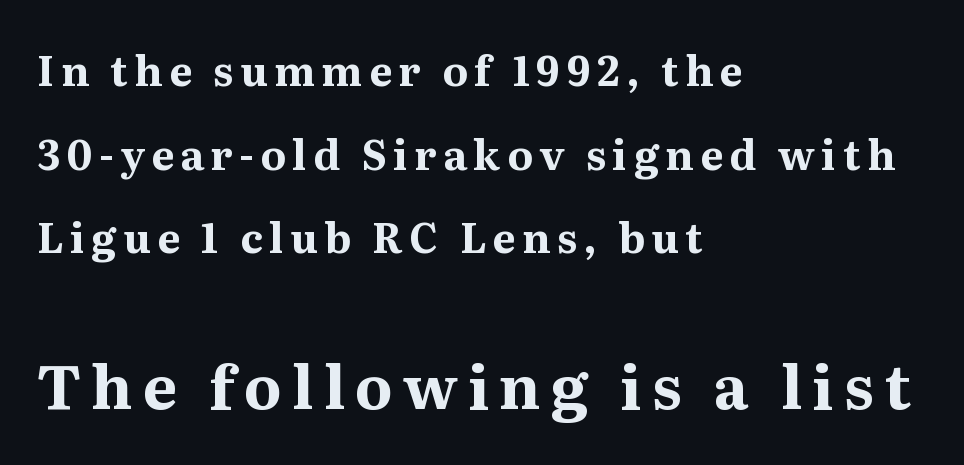
{"serif": "yes", "italic": "no", "bold": "yes", "weight": "bold", "width": "normal", "stroke_contrast": "medium", "x_height": "medium", "monospaced": "no", "underline": "no", "align": "left", "line_spacing": "loose", "line_spacing_ratio": 2.04, "larger_block": "second", "size_ratio": 1.49, "glyph_px": 61}
